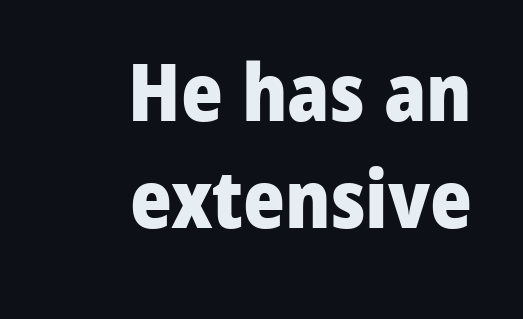
{"serif": "no", "italic": "no", "bold": "yes", "weight": "heavy", "width": "normal", "stroke_contrast": "low", "x_height": "medium", "monospaced": "no", "underline": "no", "align": "right", "line_spacing": "normal", "line_spacing_ratio": 1.34, "letter_spacing": "normal", "letter_spacing_em": 0.0, "glyph_px": 80}
